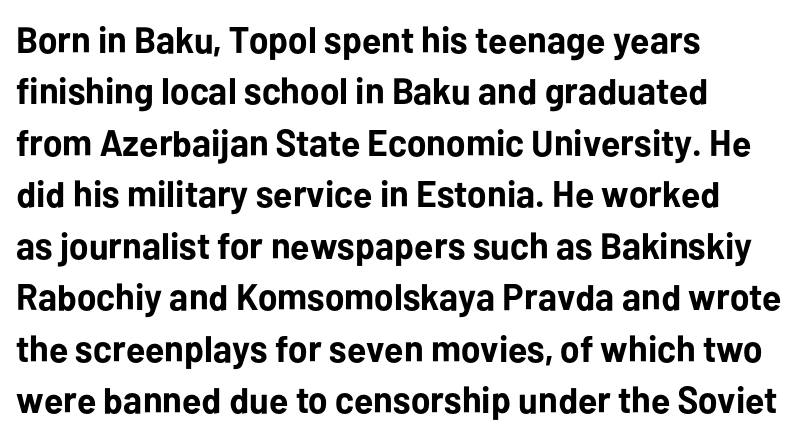
The image shows 37 px bold sans-serif type, upright; set left-aligned, normal line spacing (1.39x), normal letter spacing, not underlined; low stroke contrast and a medium x-height.
